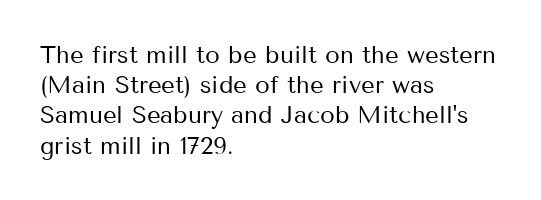
{"italic": "no", "bold": "no", "underline": "no", "align": "left", "line_spacing": "normal", "line_spacing_ratio": 1.26, "letter_spacing": "normal", "letter_spacing_em": 0.0, "glyph_px": 24}
